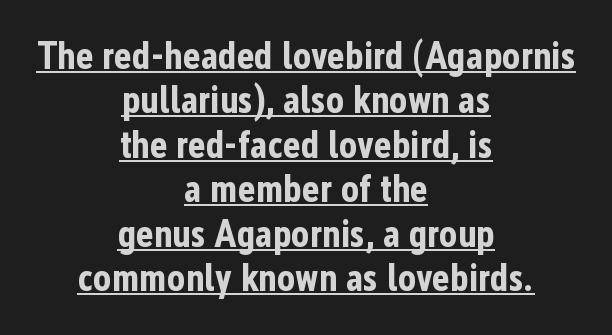
The image shows 38 px bold, condensed sans-serif type, upright; set centered, line spacing 1.17x, normal letter spacing, underlined; low stroke contrast and a medium x-height.
